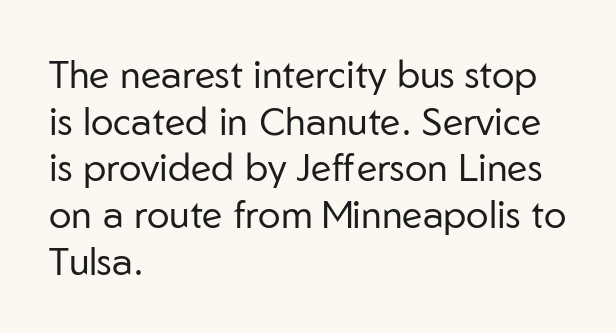
{"serif": "no", "italic": "no", "bold": "no", "weight": "regular", "width": "normal", "stroke_contrast": "low", "x_height": "medium", "monospaced": "no", "underline": "no", "align": "left", "line_spacing_ratio": 1.23, "letter_spacing": "normal", "letter_spacing_em": 0.0, "glyph_px": 38}
